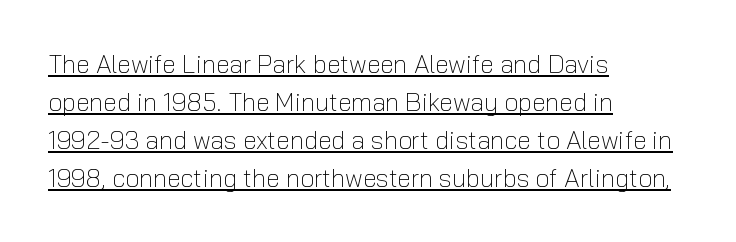
{"italic": "no", "bold": "no", "underline": "yes", "align": "left", "line_spacing": "normal", "line_spacing_ratio": 1.52, "letter_spacing": "normal", "letter_spacing_em": 0.0, "glyph_px": 25}
